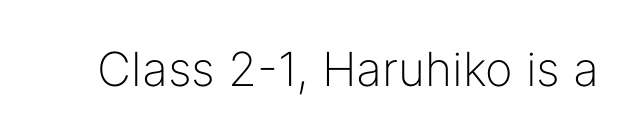
The image shows 47 px light sans-serif type, upright; set normal letter spacing, not underlined; low stroke contrast and a medium x-height.
